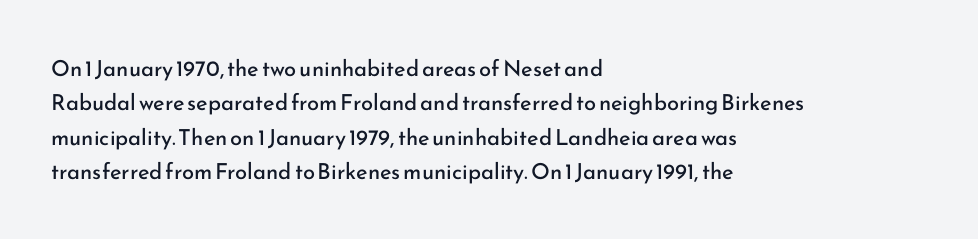
The specimen reads as upright at a glance. Is the stroke heavy? The answer is a plain regular-or-lighter. Clear beneath every line of the passage. Notice how descenders clear the ascenders below comfortably — that's standard leading.
